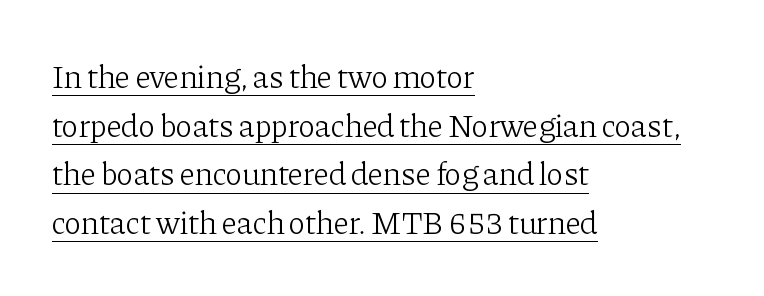
Q: Is the text bold? A: No.
Q: Is the text italic (slanted)? A: No, it is upright.
Q: Is the typeface a serif or a sans-serif typeface? A: Serif.
Q: Is the text underlined? A: Yes.
Q: How is the paragraph aligned? A: Left-aligned.
Q: Is the spacing between letters normal or unusually wide? A: Normal.
Q: Is the spacing between lines tight, normal or loose? A: Normal.
Q: Width (condensed, normal, or wide)? A: Normal.
Q: Stroke contrast? A: Low.
Q: x-height? A: Medium.
Q: Monospaced? A: No.
